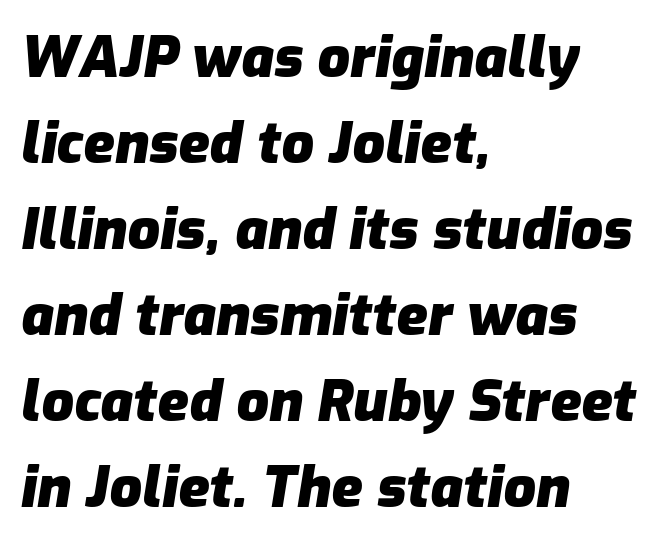
Q: Is the text bold? A: Yes.
Q: Is the text italic (slanted)? A: Yes, it leans right by about 9 degrees.
Q: Is the text underlined? A: No.
Q: How is the paragraph aligned? A: Left-aligned.
Q: Is the spacing between letters normal or unusually wide? A: Normal.
Q: Is the spacing between lines tight, normal or loose? A: Normal.
Q: Width (condensed, normal, or wide)? A: Normal.
Q: Stroke contrast? A: Low.
Q: x-height? A: Medium.
Q: Monospaced? A: No.
